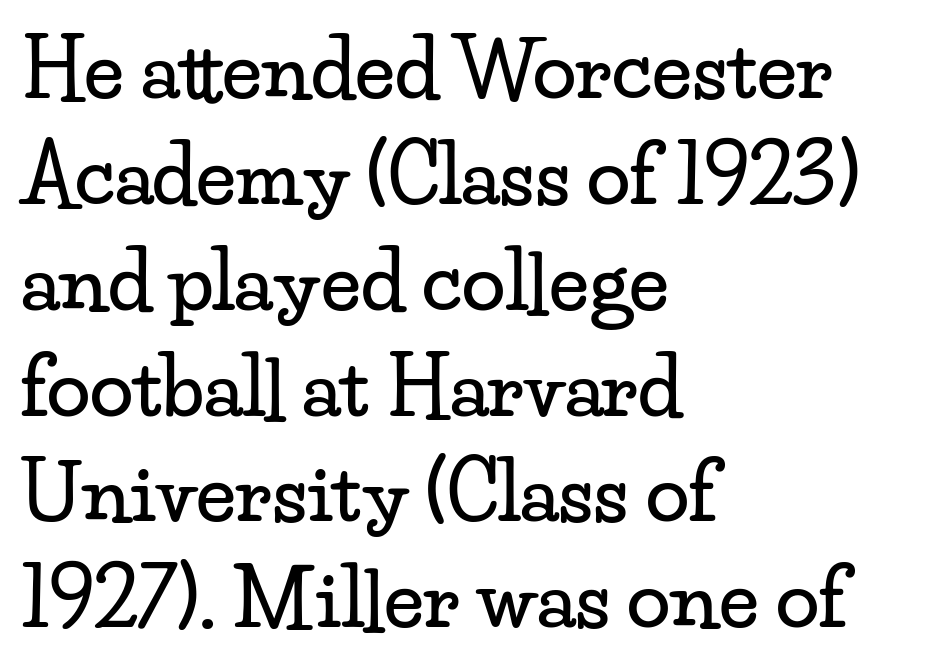
The typeface chosen for these lines features serifs. The designer left line spacing at the default. Varying glyph widths throughout — classic text-font behaviour. Italic: no, the glyphs are upright roman.
